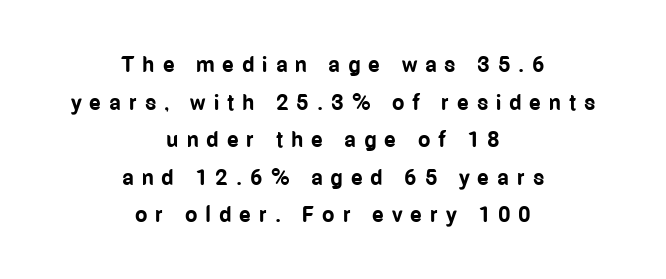
{"italic": "no", "bold": "yes", "underline": "no", "align": "center", "line_spacing_ratio": 1.71, "letter_spacing": "wide", "letter_spacing_em": 0.36, "glyph_px": 22}
